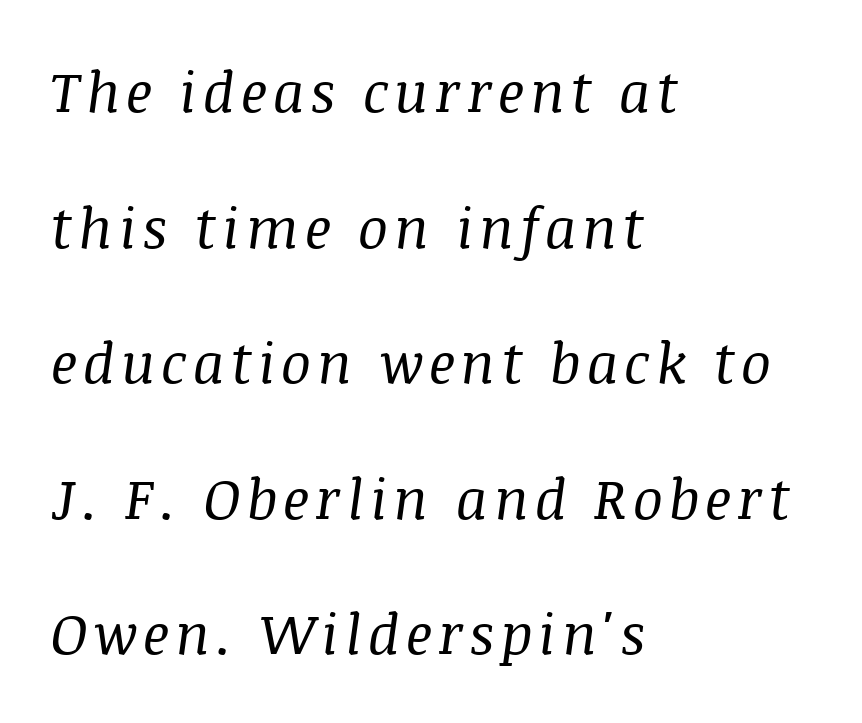
The image shows 56 px regular-weight serif type, italic (leaning right); set left-aligned, loose line spacing (2.42x), not underlined; medium stroke contrast and a large x-height.
